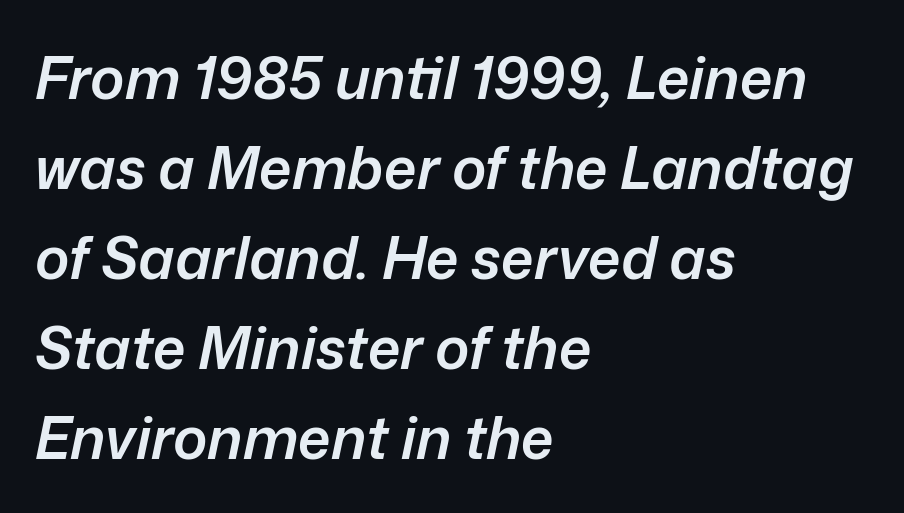
Is the type bold? Partly — it's a semibold, heavier than regular but not fully bold. Bare-footed words on every line. Yep, that's italic — everything's leaning. One-word summary of the alignment: left. The passage shown is typed in a proportional face where columns would drift. The tracking reads as untouched default to a designer's eye.
